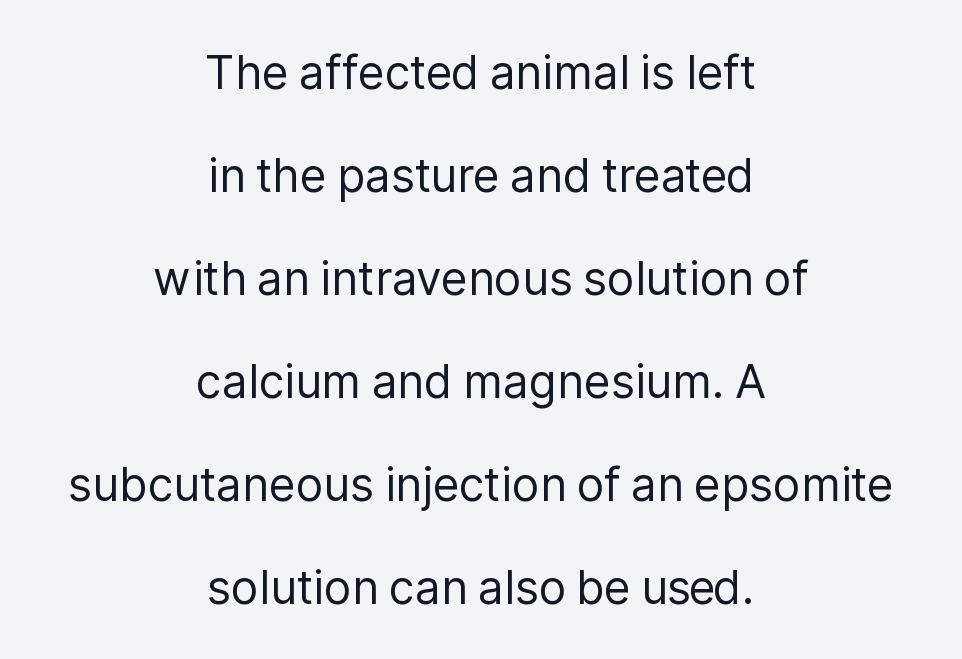
Q: Is the text bold? A: No.
Q: Is the text italic (slanted)? A: No, it is upright.
Q: Is the typeface a serif or a sans-serif typeface? A: Sans-serif.
Q: Is the text underlined? A: No.
Q: How is the paragraph aligned? A: Centered.
Q: Is the spacing between letters normal or unusually wide? A: Normal.
Q: Is the spacing between lines tight, normal or loose? A: Loose.
Q: Width (condensed, normal, or wide)? A: Normal.
Q: Stroke contrast? A: Low.
Q: x-height? A: Medium.
Q: Monospaced? A: No.
